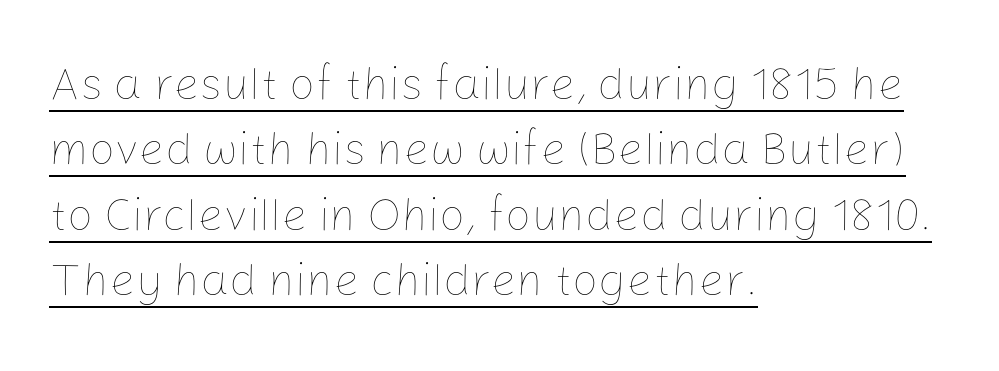
{"italic": "no", "bold": "no", "weight": "thin", "width": "normal", "stroke_contrast": "low", "x_height": "medium", "monospaced": "no", "underline": "yes", "align": "left", "line_spacing": "normal", "line_spacing_ratio": 1.42, "letter_spacing": "normal", "letter_spacing_em": 0.0, "glyph_px": 46}
